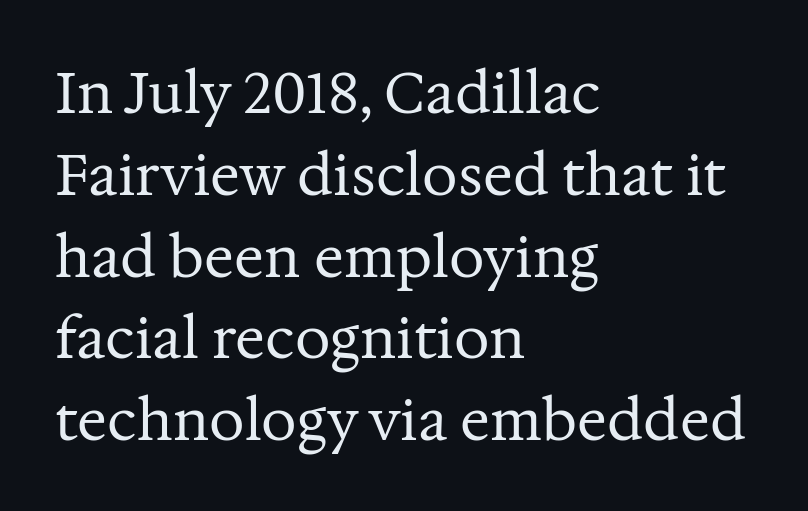
How are the letters spaced? Ordinarily, with no added tracking. Ink coverage per letter is moderate at most. The letters stand upright; this is a roman face. A typesetter would call this proportional, since set widths differ per character.
